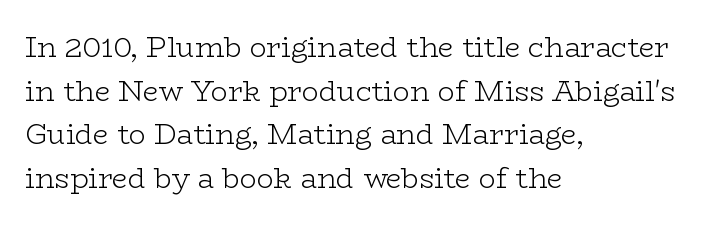
Q: Is the text bold? A: No.
Q: Is the text italic (slanted)? A: No, it is upright.
Q: Is the typeface a serif or a sans-serif typeface? A: Serif.
Q: Is the text underlined? A: No.
Q: How is the paragraph aligned? A: Left-aligned.
Q: Is the spacing between letters normal or unusually wide? A: Normal.
Q: Is the spacing between lines tight, normal or loose? A: Normal.
Q: Width (condensed, normal, or wide)? A: Wide.
Q: Stroke contrast? A: Low.
Q: x-height? A: Medium.
Q: Monospaced? A: No.
